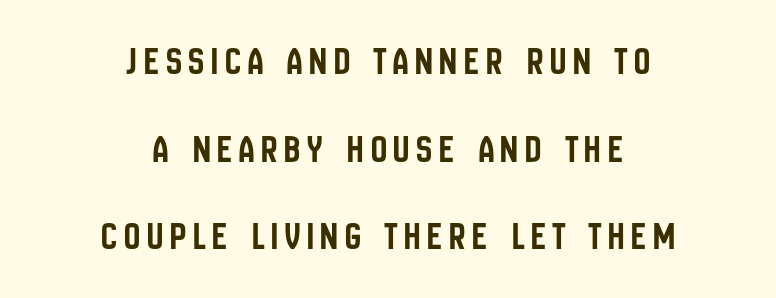
{"serif": "no", "italic": "no", "width": "condensed", "stroke_contrast": "low", "x_height": "large", "monospaced": "no", "underline": "no", "align": "center", "line_spacing": "loose", "line_spacing_ratio": 2.19, "glyph_px": 40}
